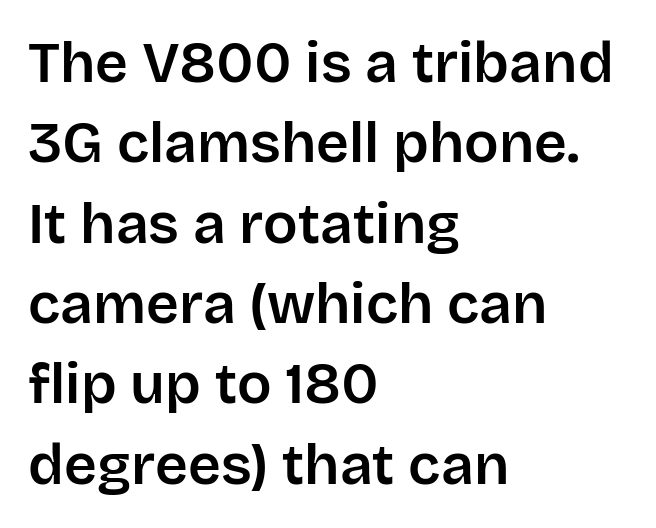
{"serif": "no", "italic": "no", "width": "normal", "stroke_contrast": "low", "x_height": "large", "monospaced": "no", "underline": "no", "align": "left", "line_spacing": "normal", "line_spacing_ratio": 1.41, "letter_spacing": "normal", "letter_spacing_em": 0.0, "glyph_px": 57}
